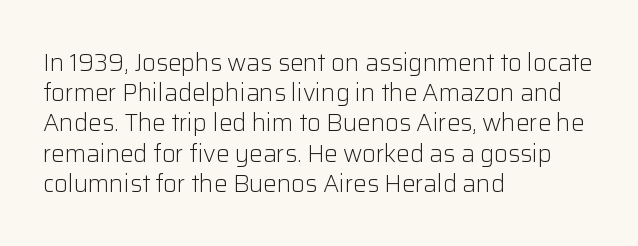
Q: Is the text bold? A: No.
Q: Is the text italic (slanted)? A: No, it is upright.
Q: Is the text underlined? A: No.
Q: How is the paragraph aligned? A: Left-aligned.
Q: Is the spacing between letters normal or unusually wide? A: Normal.
Q: Is the spacing between lines tight, normal or loose? A: Normal.
